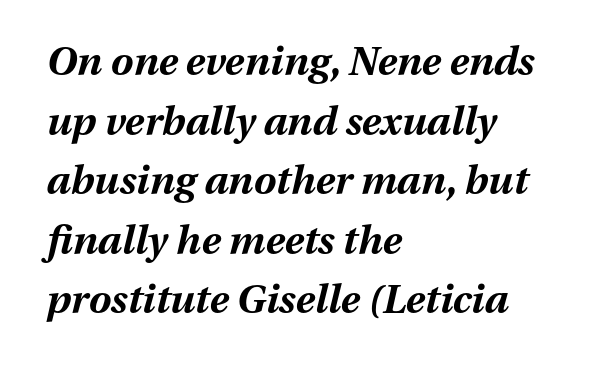
The image shows 40 px bold type, italic (leaning right); set left-aligned, normal line spacing (1.49x), normal letter spacing, not underlined; medium stroke contrast and a medium x-height.
